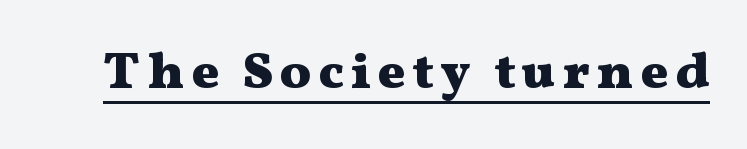
{"serif": "yes", "italic": "no", "bold": "yes", "weight": "heavy", "width": "wide", "stroke_contrast": "medium", "x_height": "medium", "monospaced": "no", "underline": "yes", "glyph_px": 52}
